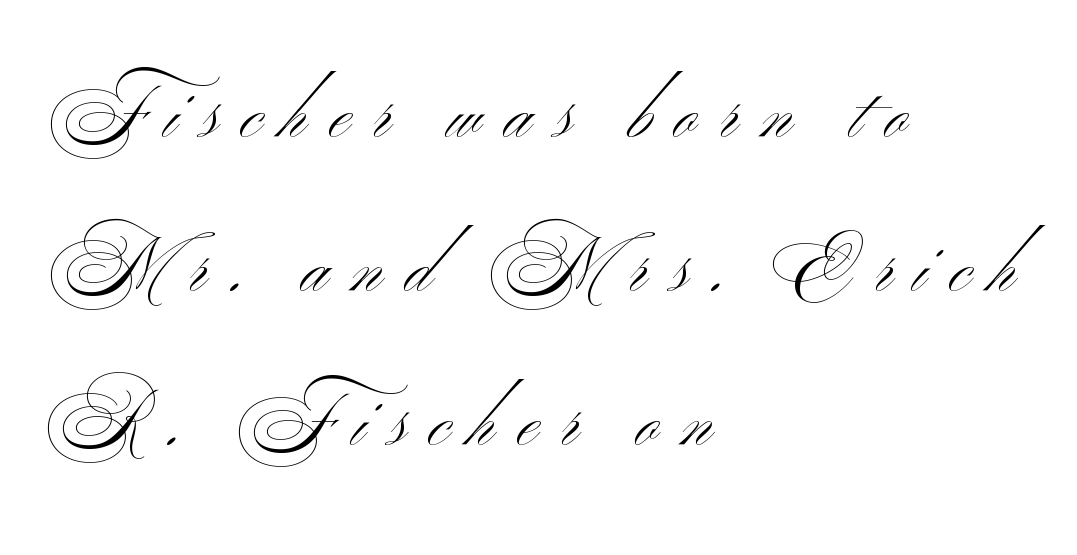
{"serif": "no", "bold": "no", "weight": "light", "width": "wide", "stroke_contrast": "medium", "x_height": "small", "monospaced": "no", "underline": "no", "align": "left", "line_spacing": "loose", "line_spacing_ratio": 2.11, "letter_spacing": "wide", "letter_spacing_em": 0.31, "glyph_px": 73}
